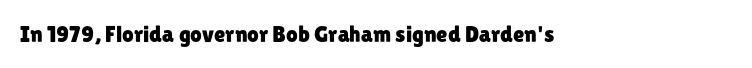
Q: Is the text italic (slanted)? A: No, it is upright.
Q: Is the text underlined? A: No.
Q: Is the spacing between letters normal or unusually wide? A: Normal.
